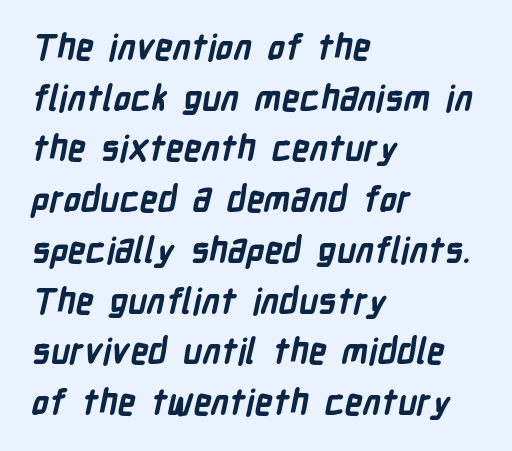
{"serif": "no", "bold": "yes", "weight": "bold", "width": "condensed", "stroke_contrast": "low", "x_height": "medium", "monospaced": "no", "underline": "no", "align": "left", "line_spacing": "normal", "line_spacing_ratio": 1.45, "letter_spacing": "normal", "letter_spacing_em": 0.0, "glyph_px": 35}
